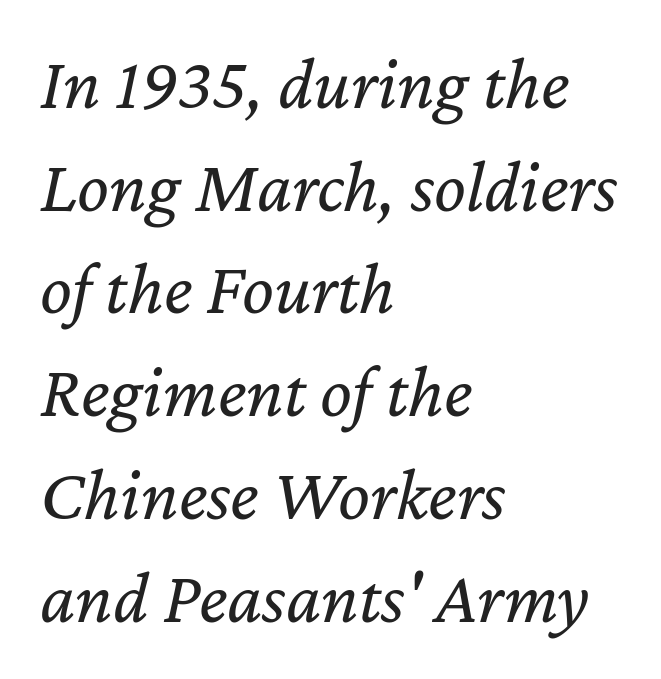
The image shows 75 px regular-weight type, italic (leaning right); set left-aligned, normal line spacing (1.37x), normal letter spacing, not underlined; low stroke contrast and a medium x-height.
